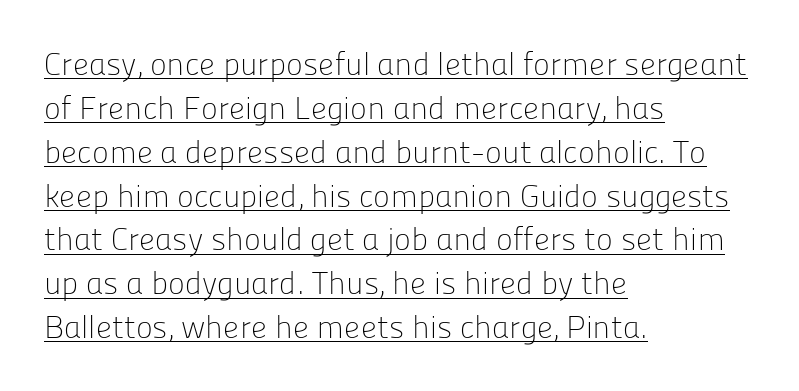
Q: Is the text bold? A: No.
Q: Is the text italic (slanted)? A: No, it is upright.
Q: Is the typeface a serif or a sans-serif typeface? A: Sans-serif.
Q: Is the text underlined? A: Yes.
Q: How is the paragraph aligned? A: Left-aligned.
Q: Is the spacing between letters normal or unusually wide? A: Normal.
Q: Is the spacing between lines tight, normal or loose? A: Normal.
Q: Width (condensed, normal, or wide)? A: Normal.
Q: Stroke contrast? A: Low.
Q: x-height? A: Medium.
Q: Monospaced? A: No.
